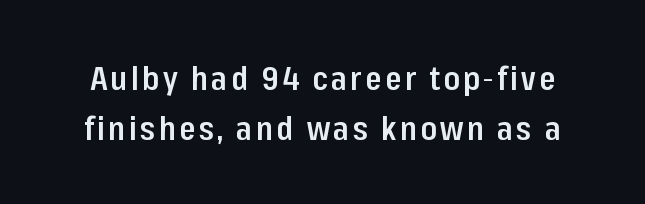
Q: Is the text bold? A: Semi-bold.
Q: Is the text italic (slanted)? A: No, it is upright.
Q: Is the typeface a serif or a sans-serif typeface? A: Sans-serif.
Q: Is the text underlined? A: No.
Q: Is the spacing between lines tight, normal or loose? A: Normal.
Q: Width (condensed, normal, or wide)? A: Condensed.
Q: Stroke contrast? A: Low.
Q: x-height? A: Medium.
Q: Monospaced? A: No.
